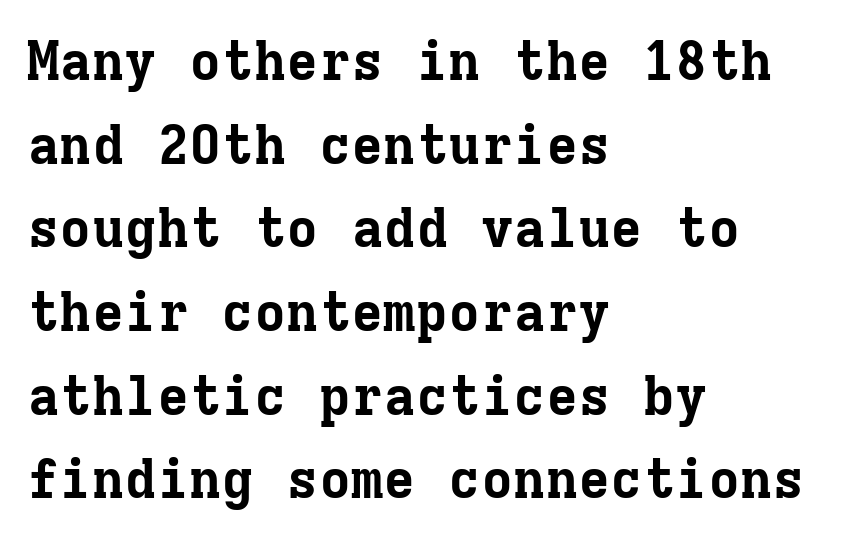
This is heavy type, rendered in bold. Serifs: yes, visible at the terminals of the letterforms. These lines keep a tight, regular rhythm from letter to letter. Note the uniform advance width — an 'i' takes as much space as an 'm'. This sample uses an upright cut, with every glyph sitting square on the baseline.
